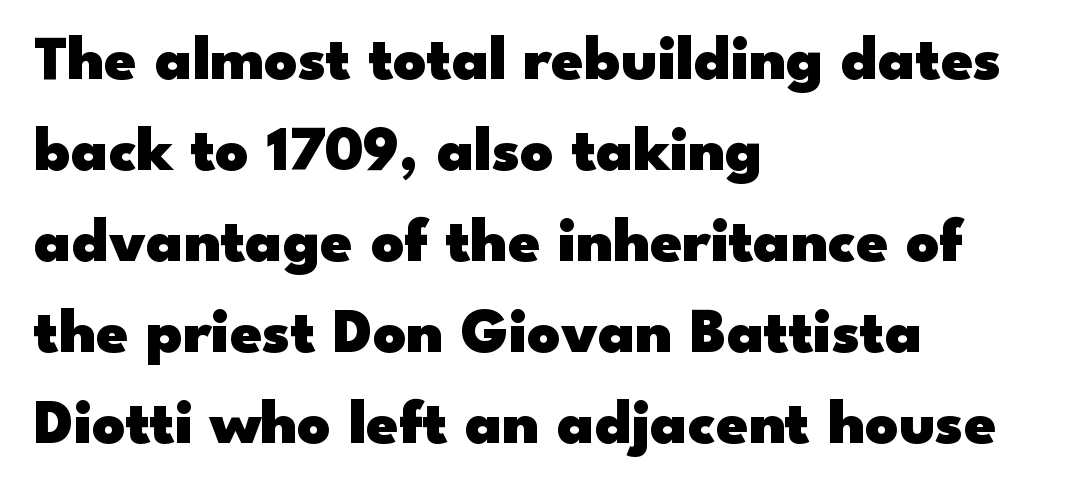
Upright lettering throughout. All the whitespace from short lines collects on the right. Each row of text sits above clean, open space. The type is set solid horizontally, with unmodified tracking. You could not count columns in this text — the font is proportionally spaced.
